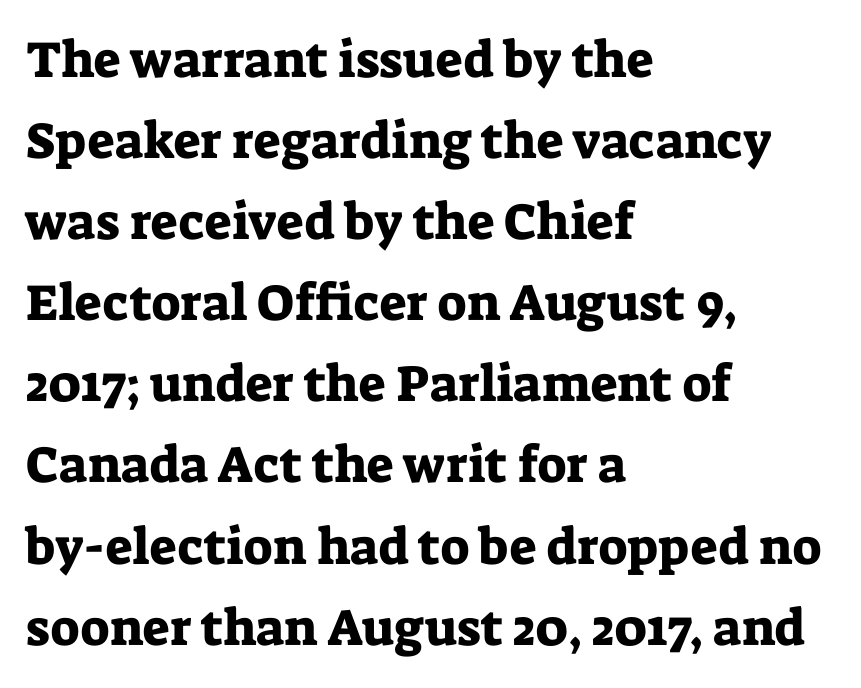
{"serif": "yes", "italic": "no", "width": "normal", "stroke_contrast": "low", "x_height": "medium", "monospaced": "no", "underline": "no", "align": "left", "line_spacing": "normal", "line_spacing_ratio": 1.59, "letter_spacing": "normal", "letter_spacing_em": 0.0, "glyph_px": 51}
